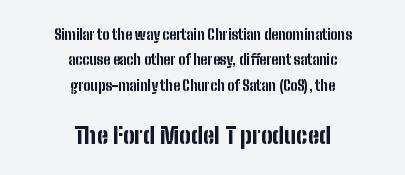
The image shows 23 px bold type, upright; set centered, line spacing 1.82x, normal letter spacing, not underlined; the second (bottom) block is 1.64x larger.
